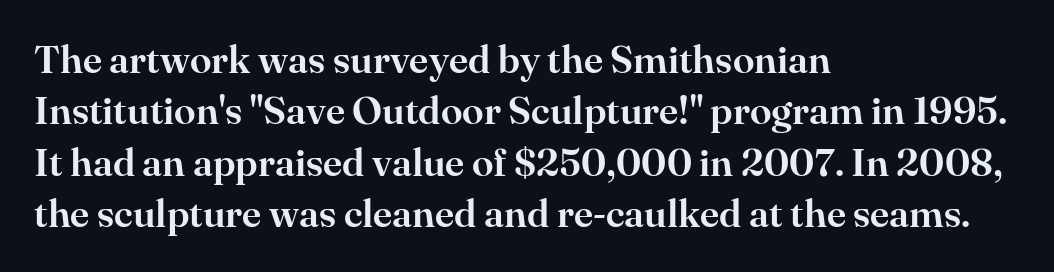
{"serif": "yes", "italic": "no", "width": "normal", "stroke_contrast": "high", "x_height": "small", "monospaced": "no", "underline": "no", "align": "left", "line_spacing": "normal", "line_spacing_ratio": 1.32, "letter_spacing": "normal", "letter_spacing_em": 0.0, "glyph_px": 39}
